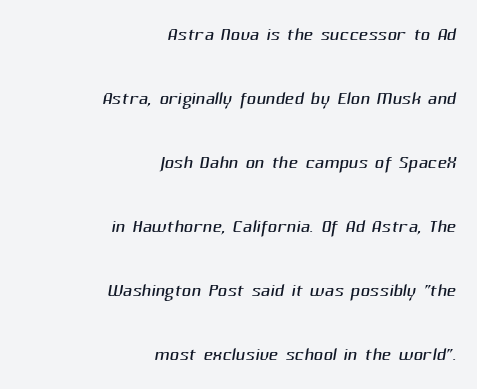
The image shows 26 px text type; set right-aligned, loose line spacing (2.46x), normal letter spacing, not underlined.
